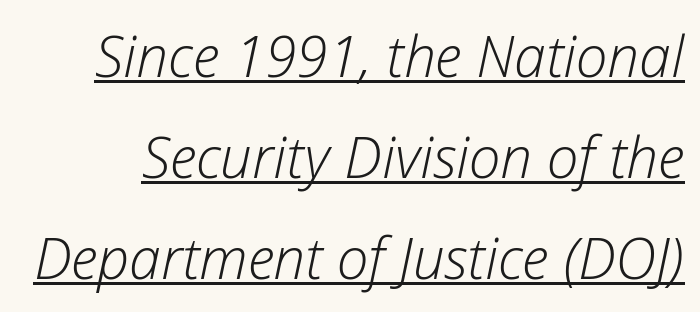
{"italic": "yes", "lean": "right", "slant_degrees": 12, "bold": "no", "weight": "light", "width": "normal", "stroke_contrast": "low", "x_height": "medium", "monospaced": "no", "underline": "yes", "line_spacing_ratio": 1.77, "letter_spacing": "normal", "letter_spacing_em": 0.0, "glyph_px": 57}
